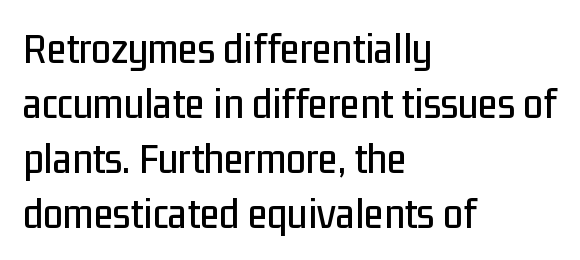
The image shows 45 px condensed sans-serif type, upright; set left-aligned, line spacing 1.22x, normal letter spacing, not underlined; low stroke contrast and a medium x-height.
